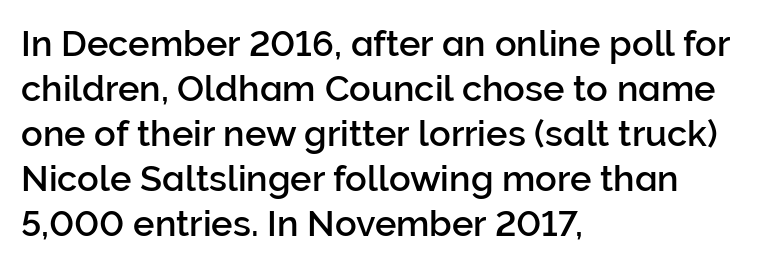
The image shows 36 px sans-serif type, upright; set left-aligned, normal line spacing (1.25x), normal letter spacing, not underlined; low stroke contrast and a medium x-height.
